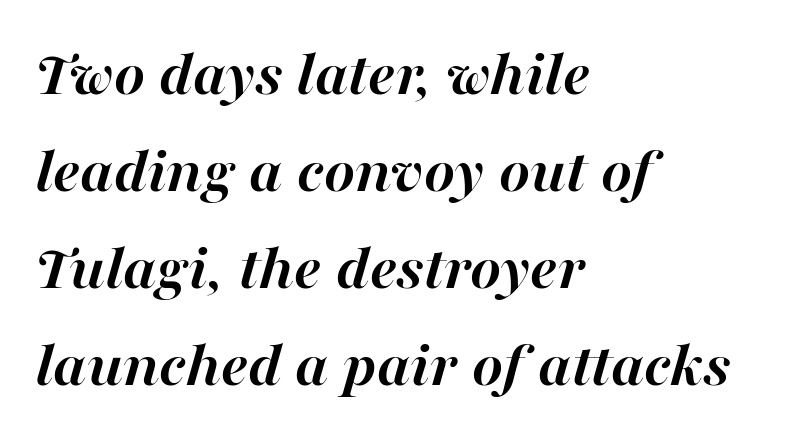
The image shows 66 px semibold type, italic (leaning right); set left-aligned, normal line spacing (1.47x), normal letter spacing, not underlined; high stroke contrast and a medium x-height.
